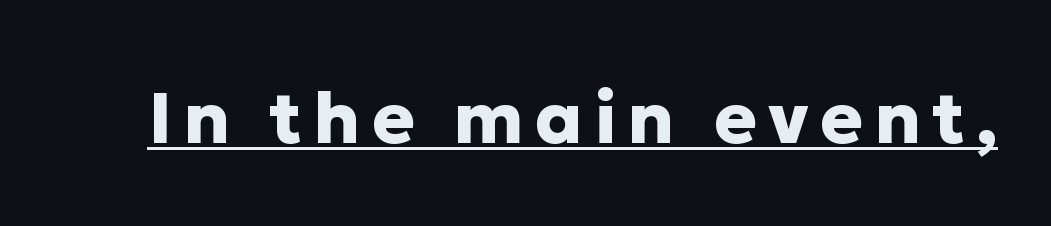
The image shows 71 px heavy sans-serif type, upright; set underlined; low stroke contrast and a medium x-height.
